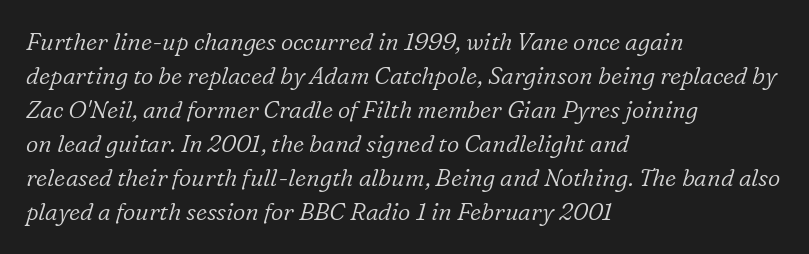
Each word holds together tightly as a unit, with standard inter-letter gaps. Stroke mass is kept to a normal reading level or below. Line starts are locked; line ends wander. Looking at the ascenders, they clearly lean.
